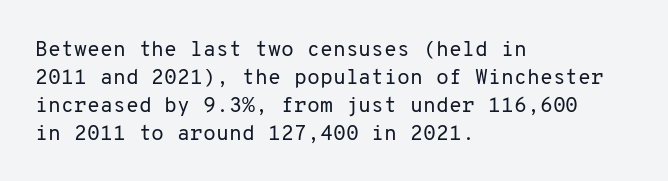
The paragraph has a hard left edge and a soft right edge. Rows of type keep a routine distance in the vertical direction. The letters sit at their default tracking, neither squeezed nor spread. Posture: vertical.
